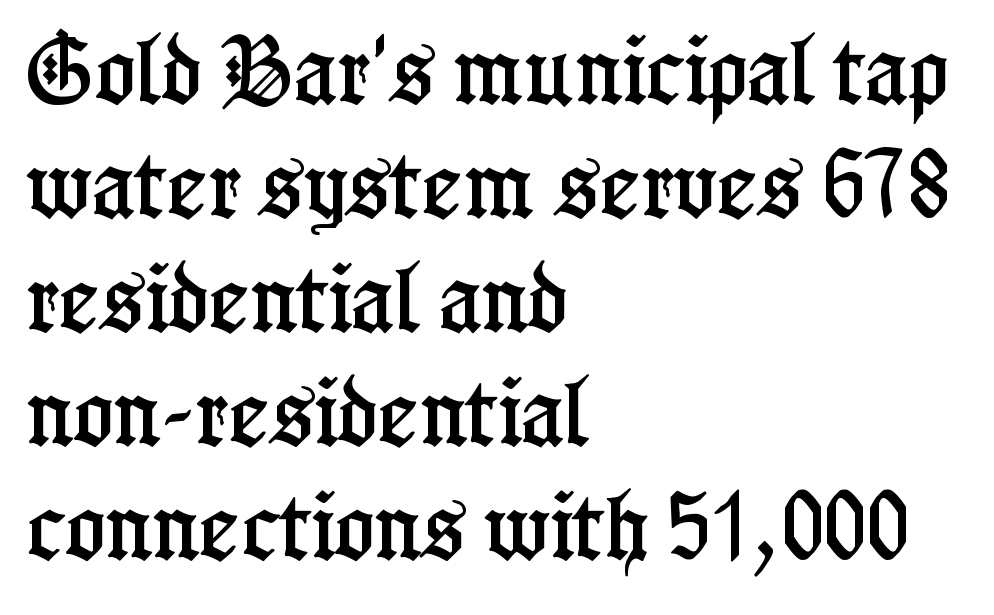
Q: Is the text italic (slanted)? A: No, it is upright.
Q: Is the typeface a serif or a sans-serif typeface? A: Serif.
Q: Is the text underlined? A: No.
Q: How is the paragraph aligned? A: Left-aligned.
Q: Is the spacing between letters normal or unusually wide? A: Normal.
Q: Is the spacing between lines tight, normal or loose? A: Normal.
Q: Width (condensed, normal, or wide)? A: Condensed.
Q: Stroke contrast? A: Low.
Q: x-height? A: Medium.
Q: Monospaced? A: No.
